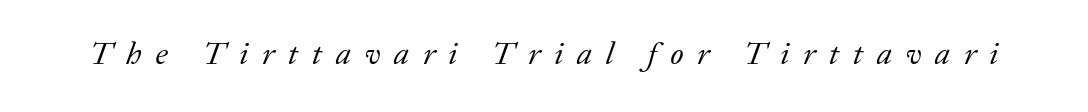
{"serif": "yes", "italic": "yes", "lean": "right", "slant_degrees": 20, "bold": "no", "weight": "regular", "width": "normal", "stroke_contrast": "low", "x_height": "medium", "monospaced": "no", "underline": "no", "letter_spacing": "wide", "letter_spacing_em": 0.45, "glyph_px": 31}
